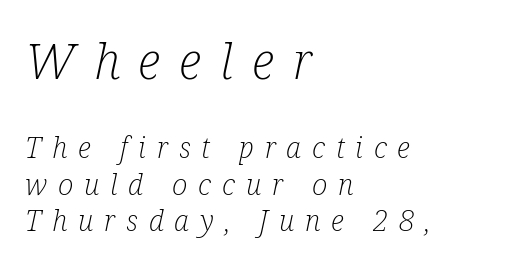
The image shows 50 px light, condensed serif type, italic (leaning right); set left-aligned, normal line spacing (1.25x), unusually wide letter spacing (+0.37 em), not underlined; the first (top) block is 1.72x larger; low stroke contrast and a medium x-height.
